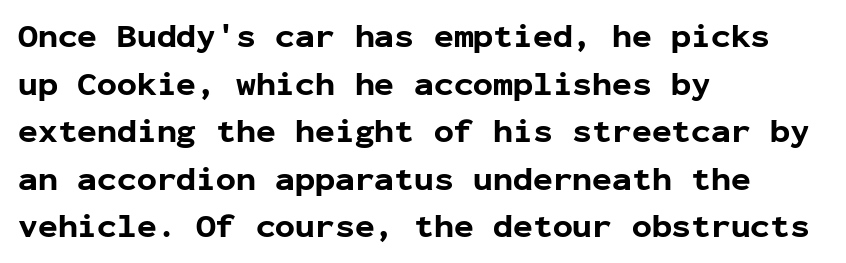
Q: Is the text bold? A: Yes.
Q: Is the text italic (slanted)? A: No, it is upright.
Q: Is the typeface a serif or a sans-serif typeface? A: Sans-serif.
Q: Is the text underlined? A: No.
Q: How is the paragraph aligned? A: Left-aligned.
Q: Is the spacing between letters normal or unusually wide? A: Normal.
Q: Is the spacing between lines tight, normal or loose? A: Normal.
Q: Width (condensed, normal, or wide)? A: Normal.
Q: Stroke contrast? A: Low.
Q: x-height? A: Medium.
Q: Monospaced? A: Yes.
